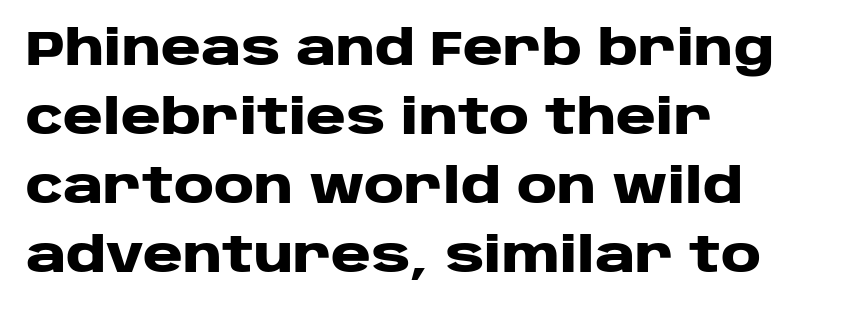
Q: Is the text bold? A: Yes.
Q: Is the text italic (slanted)? A: No, it is upright.
Q: Is the typeface a serif or a sans-serif typeface? A: Sans-serif.
Q: Is the text underlined? A: No.
Q: How is the paragraph aligned? A: Left-aligned.
Q: Is the spacing between letters normal or unusually wide? A: Normal.
Q: Is the spacing between lines tight, normal or loose? A: Normal.
Q: Width (condensed, normal, or wide)? A: Wide.
Q: Stroke contrast? A: Low.
Q: x-height? A: Large.
Q: Monospaced? A: No.
